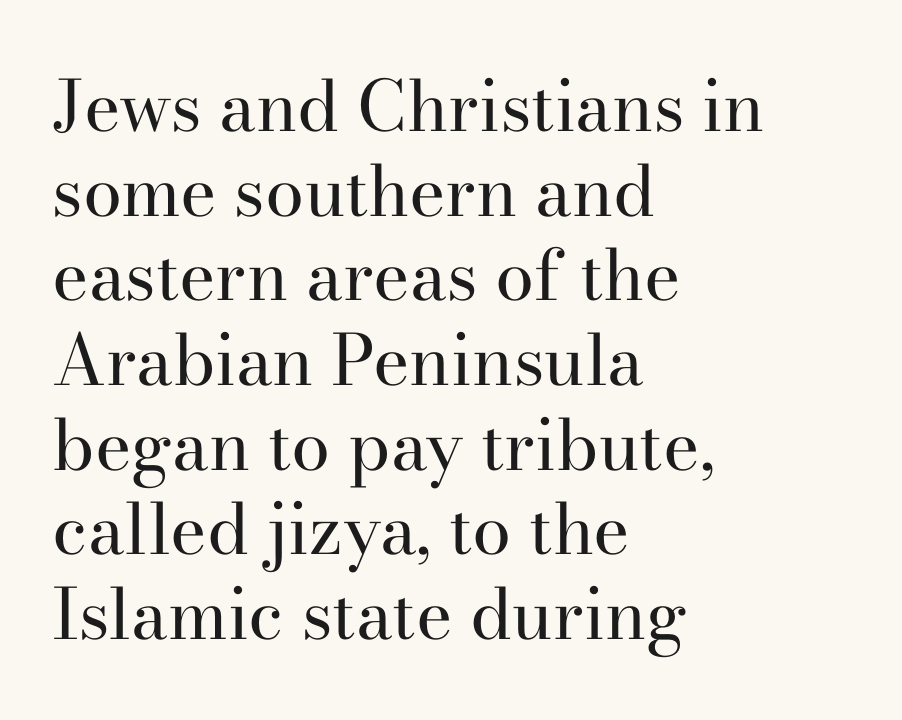
{"serif": "yes", "italic": "no", "bold": "no", "weight": "regular", "width": "normal", "stroke_contrast": "high", "x_height": "small", "monospaced": "no", "underline": "no", "align": "left", "line_spacing_ratio": 1.21, "letter_spacing": "normal", "letter_spacing_em": 0.0, "glyph_px": 70}
